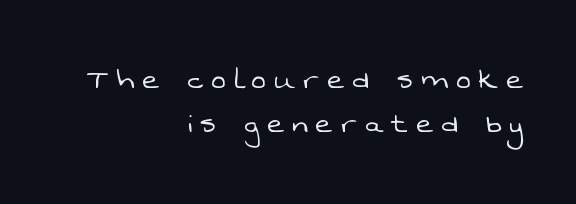
Descender tails drop into unmarked territory. The lines sit at an ordinary, default distance from one another. No chunkiness to these letters — they're not bold. Each letter keeps its own natural width here, so spacing adapts to shape. Reading down the block, your eye finds every line finishing at a fixed right position. How are the letters spaced? Widely, with obvious added tracking.
